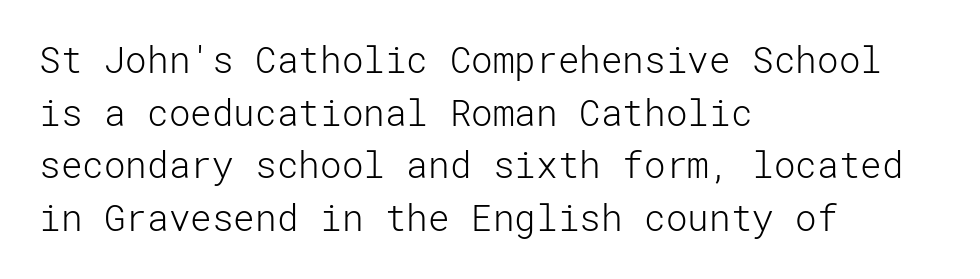
The image shows 36 px light sans-serif type, upright; set left-aligned, normal line spacing (1.46x), normal letter spacing, not underlined; low stroke contrast and a medium x-height.
